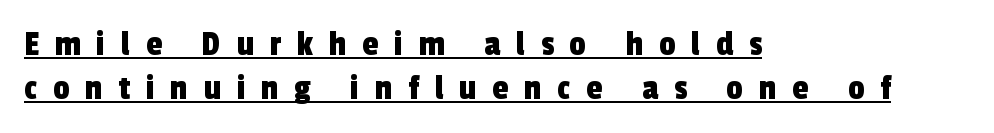
Q: Is the typeface a serif or a sans-serif typeface? A: Sans-serif.
Q: Is the text underlined? A: Yes.
Q: How is the paragraph aligned? A: Left-aligned.
Q: Is the spacing between letters normal or unusually wide? A: Unusually wide.
Q: Width (condensed, normal, or wide)? A: Condensed.
Q: x-height? A: Medium.
Q: Monospaced? A: No.
